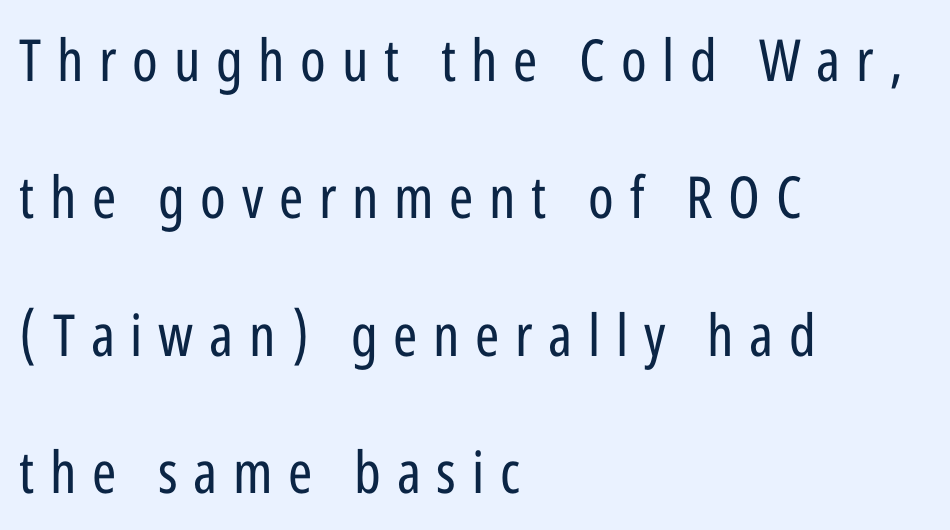
Stroke terminals: plain, sans-serif. The face looks like a standard text weight, possibly lighter. The type is letterspaced generously, with wide tracking. The axis of the letterforms is exactly vertical. Every row of glyphs begins at an identical x-position on the left.
